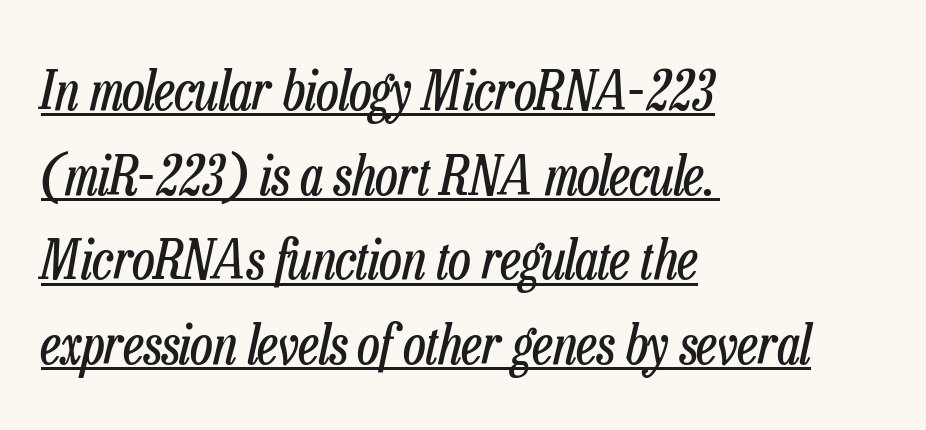
{"italic": "yes", "lean": "right", "slant_degrees": 13, "bold": "no", "weight": "regular", "width": "condensed", "stroke_contrast": "low", "x_height": "medium", "monospaced": "no", "underline": "yes", "align": "left", "line_spacing": "normal", "line_spacing_ratio": 1.54, "letter_spacing": "normal", "letter_spacing_em": 0.0, "glyph_px": 55}
